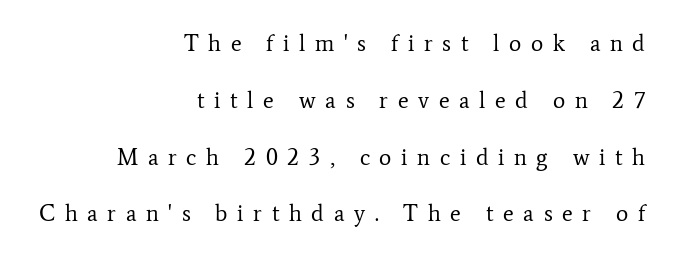
Q: Is the text bold? A: No.
Q: Is the text italic (slanted)? A: No, it is upright.
Q: Is the text underlined? A: No.
Q: How is the paragraph aligned? A: Right-aligned.
Q: Is the spacing between letters normal or unusually wide? A: Unusually wide.
Q: Is the spacing between lines tight, normal or loose? A: Loose.
